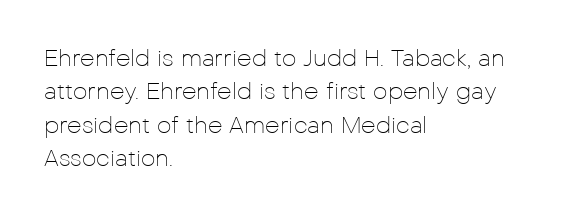
{"italic": "no", "bold": "no", "underline": "no", "align": "left", "line_spacing": "normal", "line_spacing_ratio": 1.45, "letter_spacing": "normal", "letter_spacing_em": 0.0, "glyph_px": 23}
